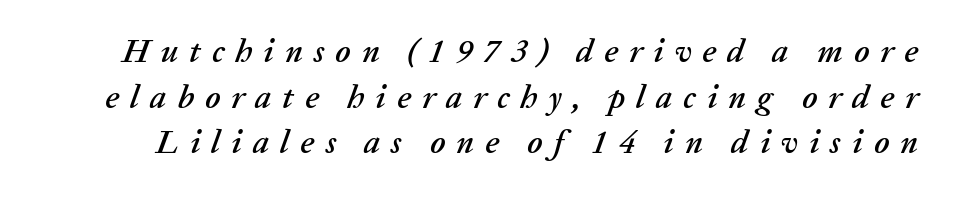
The image shows 33 px text type, italic (leaning right); set normal line spacing (1.38x), unusually wide letter spacing (+0.33 em), not underlined; low stroke contrast and a medium x-height.
